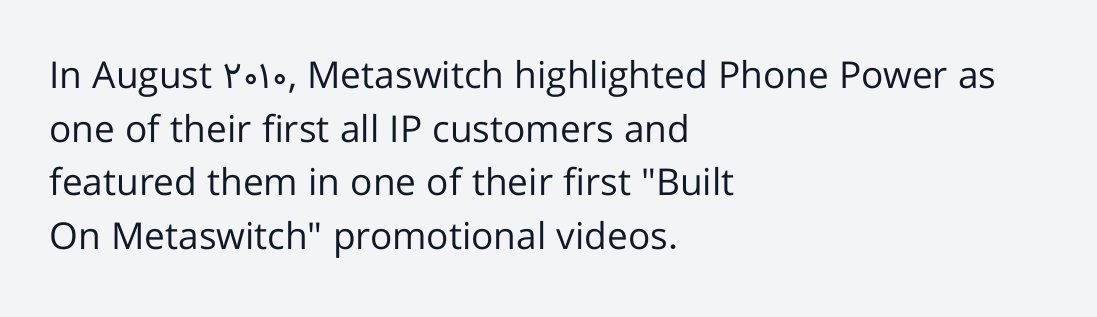
The image shows 37 px regular-weight sans-serif type, upright; set left-aligned, normal line spacing (1.45x), normal letter spacing, not underlined; low stroke contrast and a medium x-height.
